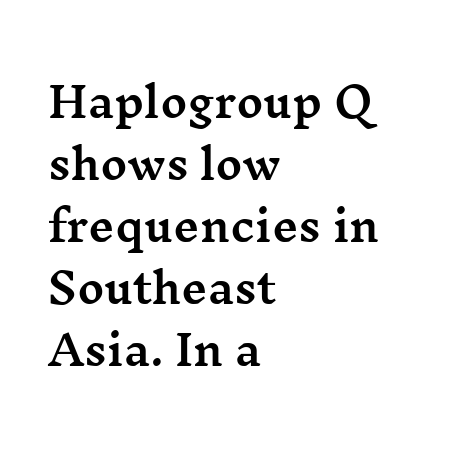
The image shows 41 px wide serif type, upright; set left-aligned, normal line spacing (1.51x), normal letter spacing, not underlined; medium stroke contrast and a medium x-height.
